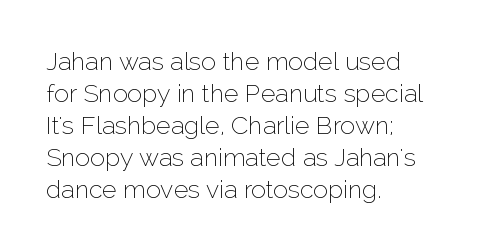
Q: Is the text bold? A: No.
Q: Is the text italic (slanted)? A: No, it is upright.
Q: Is the text underlined? A: No.
Q: How is the paragraph aligned? A: Left-aligned.
Q: Is the spacing between letters normal or unusually wide? A: Normal.
Q: Is the spacing between lines tight, normal or loose? A: Normal.
